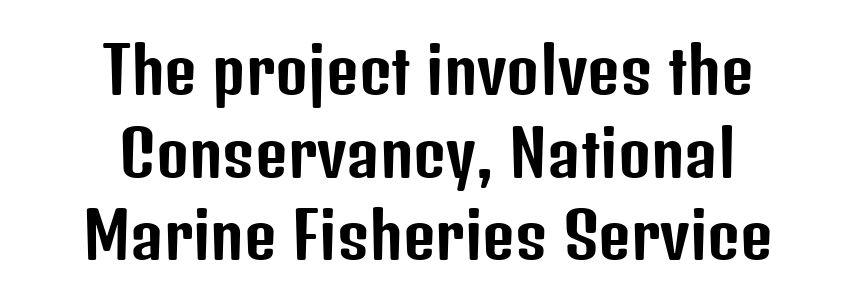
Q: Is the text italic (slanted)? A: No, it is upright.
Q: Is the typeface a serif or a sans-serif typeface? A: Sans-serif.
Q: Is the text underlined? A: No.
Q: How is the paragraph aligned? A: Centered.
Q: Is the spacing between letters normal or unusually wide? A: Normal.
Q: Is the spacing between lines tight, normal or loose? A: Normal.
Q: Width (condensed, normal, or wide)? A: Condensed.
Q: Stroke contrast? A: Low.
Q: x-height? A: Medium.
Q: Monospaced? A: No.
